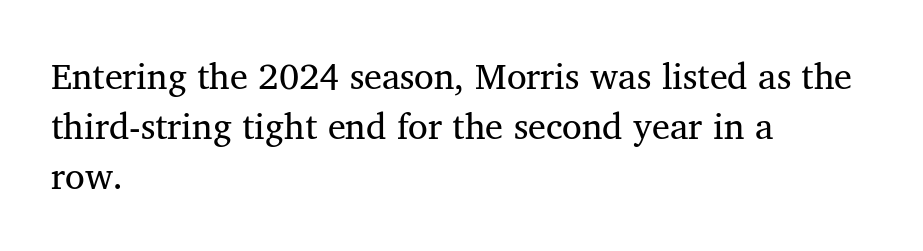
Q: Is the text bold? A: No.
Q: Is the typeface a serif or a sans-serif typeface? A: Serif.
Q: Is the text underlined? A: No.
Q: How is the paragraph aligned? A: Left-aligned.
Q: Is the spacing between letters normal or unusually wide? A: Normal.
Q: Is the spacing between lines tight, normal or loose? A: Normal.
Q: Width (condensed, normal, or wide)? A: Normal.
Q: Stroke contrast? A: Medium.
Q: x-height? A: Medium.
Q: Monospaced? A: No.
